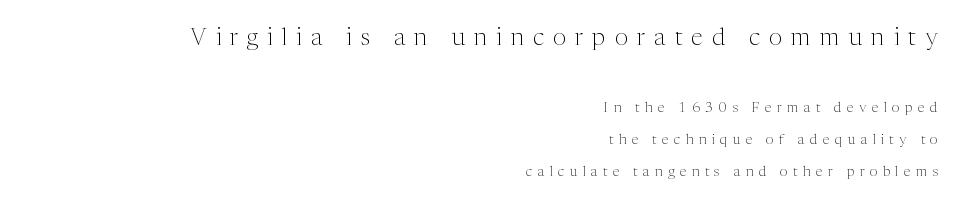
Q: Is the text bold? A: No.
Q: Is the text italic (slanted)? A: No, it is upright.
Q: Is the text underlined? A: No.
Q: How is the paragraph aligned? A: Right-aligned.
Q: Is the spacing between letters normal or unusually wide? A: Unusually wide.
Q: Is the spacing between lines tight, normal or loose? A: Loose.
Q: Which block of text is set in a larger size, the first (top) or the second (bottom)? A: The first (top) one.
